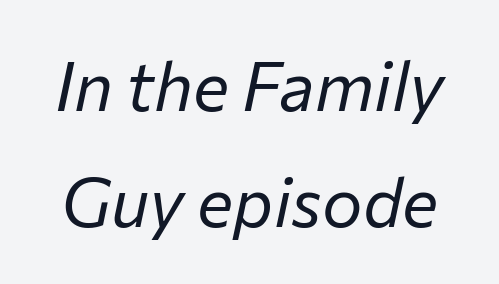
The image shows 68 px regular-weight type, italic (leaning right); set line spacing 1.71x, normal letter spacing, not underlined; low stroke contrast and a medium x-height.
